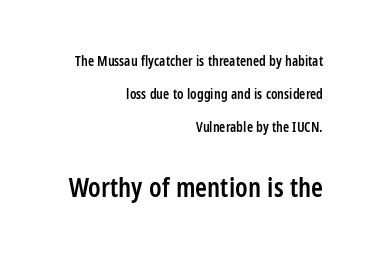
The typesetting leans somewhat heavy: a semibold. The designer dialed line spacing up above the default. Glance below the letters and you will spot only blank space. The typesetter chose a ragged-left arrangement here.
